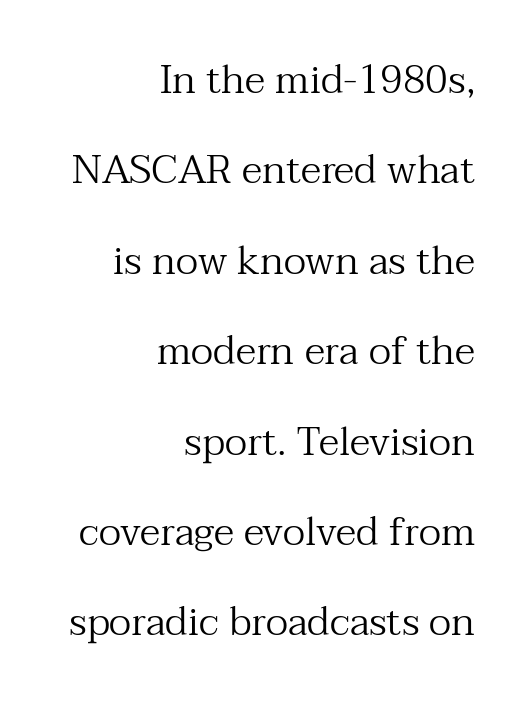
Weight class: somewhere from thin through regular. No word sits above an underline. The face used here is proportionally spaced, like ordinary book or web type. This is the regular roman posture of the typeface. The vertical gap from one line to the next is large. Compared with a flush-left layout, this one pins lines to the opposite, right side.
